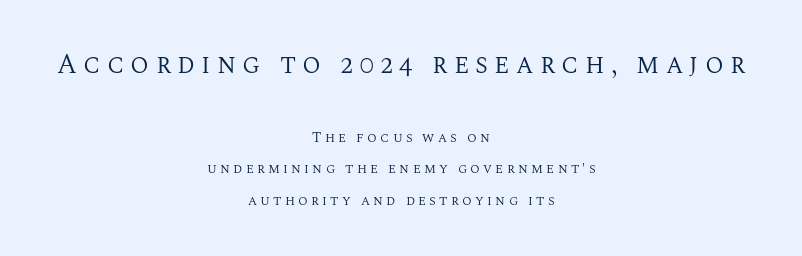
{"italic": "no", "bold": "no", "underline": "no", "align": "center", "line_spacing": "loose", "line_spacing_ratio": 2.26, "letter_spacing": "wide", "letter_spacing_em": 0.23, "larger_block": "first", "size_ratio": 1.93, "glyph_px": 27}
